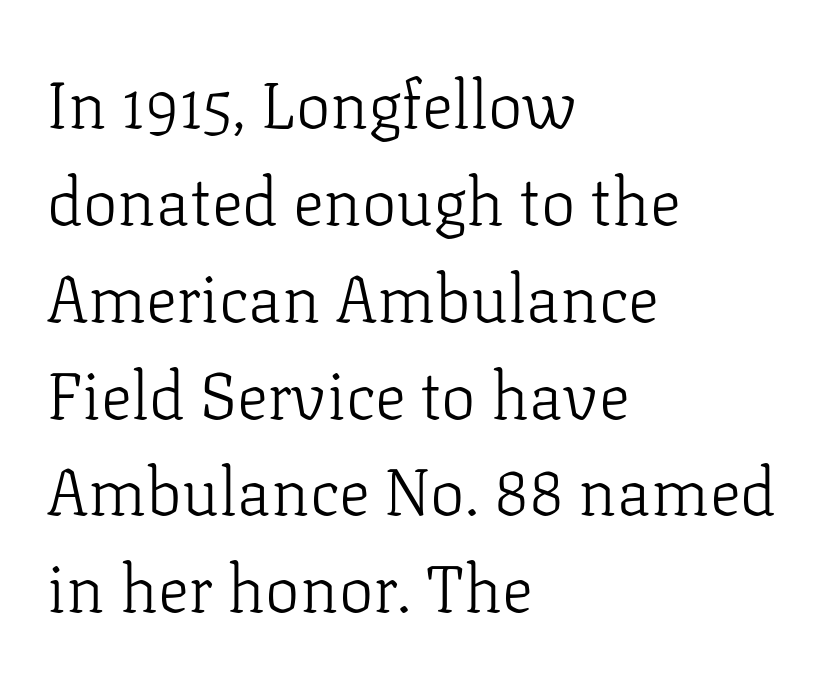
Q: Is the text bold? A: No.
Q: Is the text italic (slanted)? A: No, it is upright.
Q: Is the typeface a serif or a sans-serif typeface? A: Serif.
Q: Is the text underlined? A: No.
Q: How is the paragraph aligned? A: Left-aligned.
Q: Is the spacing between letters normal or unusually wide? A: Normal.
Q: Is the spacing between lines tight, normal or loose? A: Normal.
Q: Width (condensed, normal, or wide)? A: Normal.
Q: Stroke contrast? A: Low.
Q: x-height? A: Medium.
Q: Monospaced? A: No.
